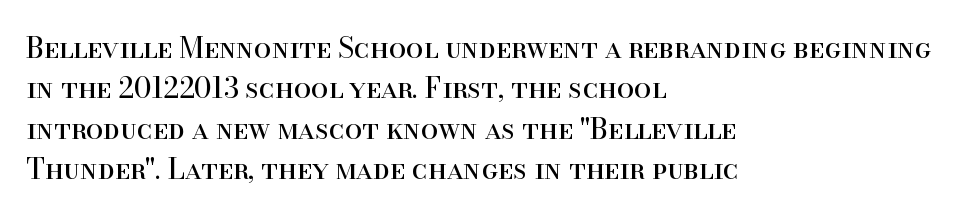
{"serif": "yes", "italic": "no", "bold": "no", "weight": "regular", "width": "normal", "stroke_contrast": "high", "x_height": "small", "monospaced": "no", "underline": "no", "align": "left", "line_spacing": "normal", "line_spacing_ratio": 1.44, "letter_spacing": "normal", "letter_spacing_em": 0.0, "glyph_px": 28}
